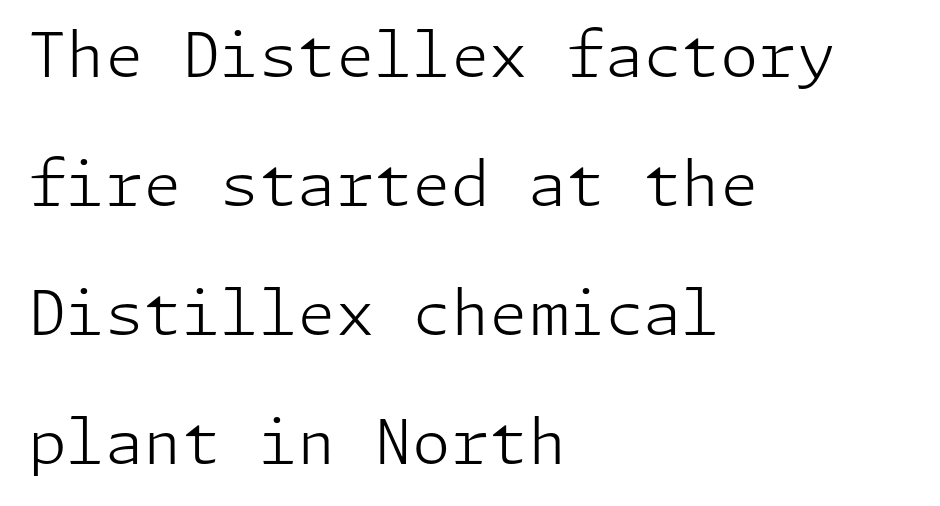
{"serif": "no", "italic": "no", "bold": "no", "weight": "light", "width": "normal", "stroke_contrast": "low", "x_height": "medium", "underline": "no", "align": "left", "line_spacing": "loose", "line_spacing_ratio": 2.08, "letter_spacing": "normal", "letter_spacing_em": 0.0, "glyph_px": 62}
